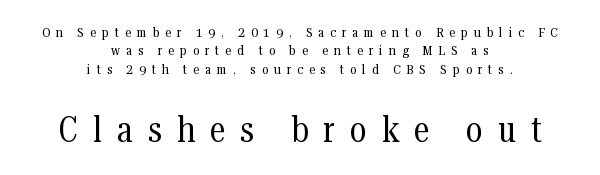
{"serif": "yes", "italic": "no", "bold": "no", "weight": "regular", "width": "condensed", "stroke_contrast": "medium", "x_height": "medium", "monospaced": "no", "underline": "no", "align": "center", "line_spacing": "normal", "line_spacing_ratio": 1.31, "letter_spacing": "wide", "letter_spacing_em": 0.42, "larger_block": "second", "size_ratio": 2.57, "glyph_px": 36}
